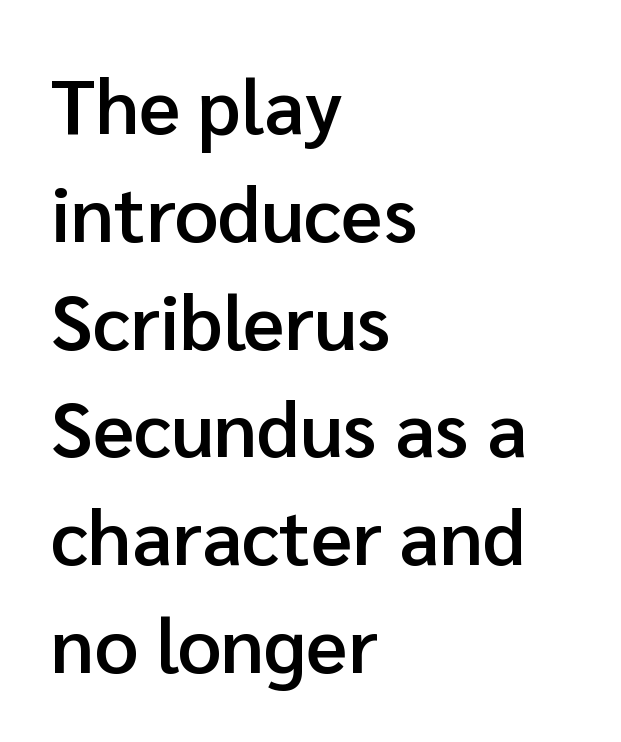
Q: Is the text bold? A: Semi-bold.
Q: Is the text italic (slanted)? A: No, it is upright.
Q: Is the typeface a serif or a sans-serif typeface? A: Sans-serif.
Q: Is the text underlined? A: No.
Q: How is the paragraph aligned? A: Left-aligned.
Q: Is the spacing between letters normal or unusually wide? A: Normal.
Q: Is the spacing between lines tight, normal or loose? A: Normal.
Q: Width (condensed, normal, or wide)? A: Normal.
Q: Stroke contrast? A: Low.
Q: x-height? A: Medium.
Q: Monospaced? A: No.
